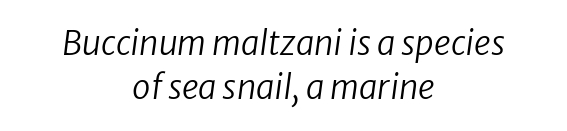
The image shows 33 px regular-weight type, italic (leaning right); set centered, normal line spacing (1.32x), normal letter spacing, not underlined; low stroke contrast and a medium x-height.
